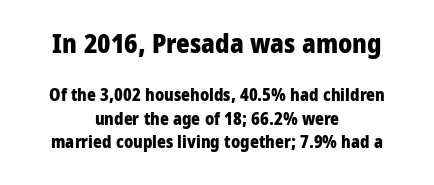
Q: Is the text bold? A: Yes.
Q: Is the text italic (slanted)? A: No, it is upright.
Q: Is the text underlined? A: No.
Q: How is the paragraph aligned? A: Centered.
Q: Is the spacing between letters normal or unusually wide? A: Normal.
Q: Is the spacing between lines tight, normal or loose? A: Normal.
Q: Which block of text is set in a larger size, the first (top) or the second (bottom)? A: The first (top) one.
